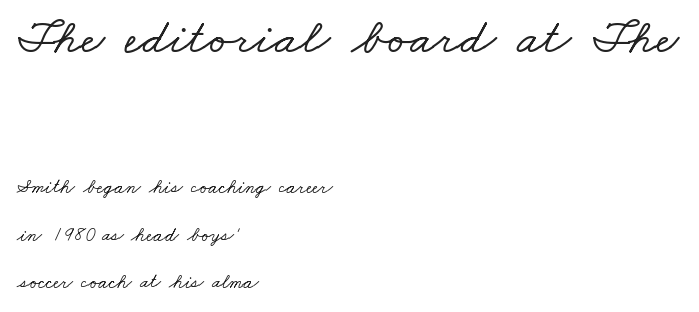
Q: Is the typeface a serif or a sans-serif typeface? A: Serif.
Q: Is the text underlined? A: No.
Q: How is the paragraph aligned? A: Left-aligned.
Q: Is the spacing between letters normal or unusually wide? A: Normal.
Q: Is the spacing between lines tight, normal or loose? A: Loose.
Q: Which block of text is set in a larger size, the first (top) or the second (bottom)? A: The first (top) one.
Q: Width (condensed, normal, or wide)? A: Wide.
Q: Stroke contrast? A: Low.
Q: x-height? A: Small.
Q: Monospaced? A: No.
